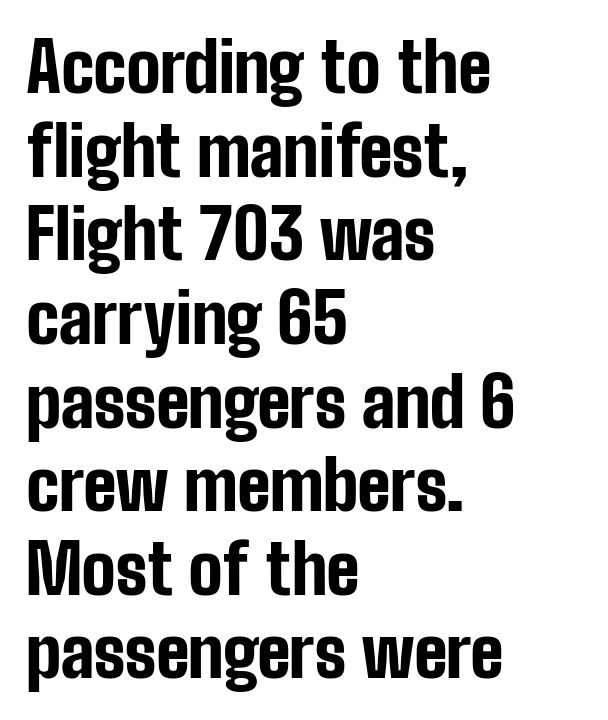
{"serif": "no", "italic": "no", "bold": "yes", "weight": "bold", "width": "condensed", "stroke_contrast": "low", "x_height": "medium", "monospaced": "no", "underline": "no", "align": "left", "line_spacing_ratio": 1.23, "letter_spacing": "normal", "letter_spacing_em": 0.0, "glyph_px": 68}
